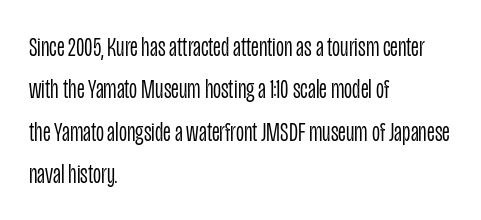
Q: Is the text bold? A: No.
Q: Is the text italic (slanted)? A: No, it is upright.
Q: Is the typeface a serif or a sans-serif typeface? A: Sans-serif.
Q: Is the text underlined? A: No.
Q: How is the paragraph aligned? A: Left-aligned.
Q: Is the spacing between letters normal or unusually wide? A: Normal.
Q: Is the spacing between lines tight, normal or loose? A: Normal.
Q: Width (condensed, normal, or wide)? A: Condensed.
Q: Stroke contrast? A: Low.
Q: x-height? A: Large.
Q: Monospaced? A: No.
